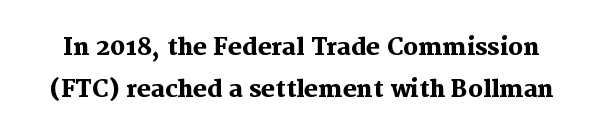
{"italic": "no", "bold": "yes", "underline": "no", "line_spacing_ratio": 1.82, "letter_spacing": "normal", "letter_spacing_em": 0.0, "glyph_px": 23}
